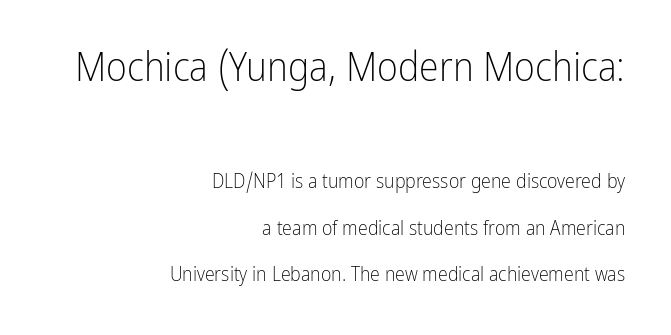
Q: Is the text bold? A: No.
Q: Is the text italic (slanted)? A: No, it is upright.
Q: Is the typeface a serif or a sans-serif typeface? A: Sans-serif.
Q: Is the text underlined? A: No.
Q: How is the paragraph aligned? A: Right-aligned.
Q: Is the spacing between letters normal or unusually wide? A: Normal.
Q: Is the spacing between lines tight, normal or loose? A: Loose.
Q: Which block of text is set in a larger size, the first (top) or the second (bottom)? A: The first (top) one.
Q: Width (condensed, normal, or wide)? A: Condensed.
Q: Stroke contrast? A: Low.
Q: x-height? A: Medium.
Q: Monospaced? A: No.
